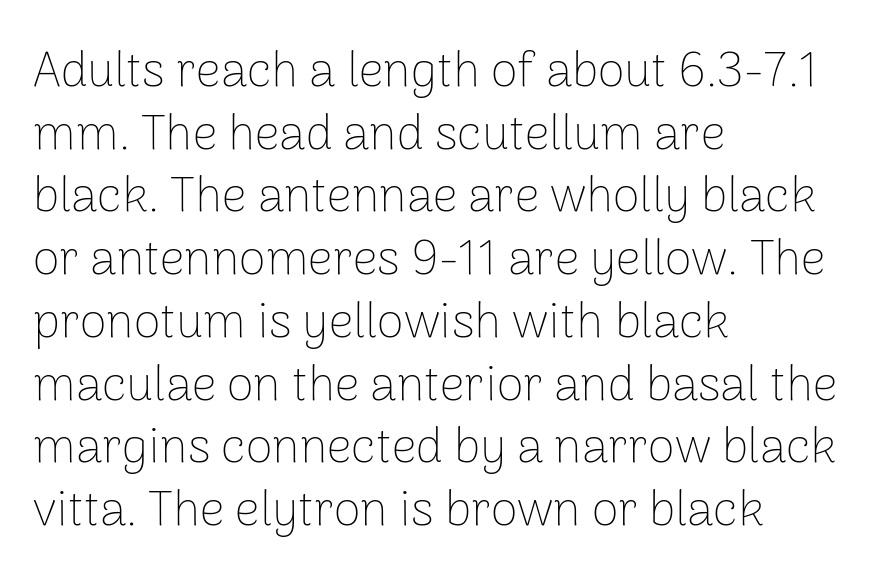
The image shows 49 px thin sans-serif type, upright; set left-aligned, normal line spacing (1.28x), normal letter spacing, not underlined; low stroke contrast and a medium x-height.
